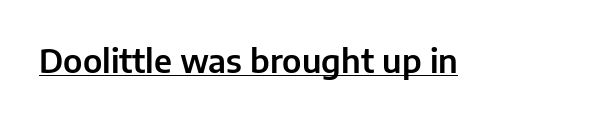
The image shows 33 px sans-serif type, upright; set normal letter spacing, underlined; low stroke contrast and a medium x-height.
